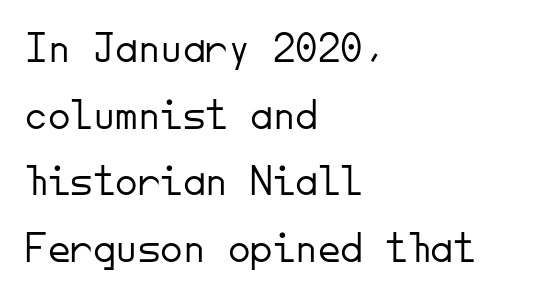
{"serif": "no", "italic": "no", "bold": "no", "weight": "light", "width": "normal", "stroke_contrast": "low", "x_height": "small", "monospaced": "yes", "underline": "no", "align": "left", "line_spacing": "normal", "line_spacing_ratio": 1.48, "letter_spacing": "normal", "letter_spacing_em": 0.0, "glyph_px": 45}
